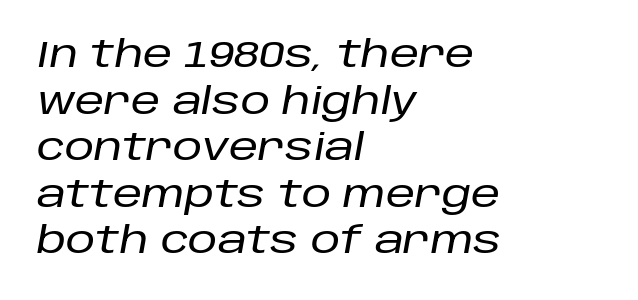
The image shows 37 px text type, italic (leaning right); set left-aligned, normal line spacing (1.26x), normal letter spacing, not underlined; low stroke contrast and a large x-height.
